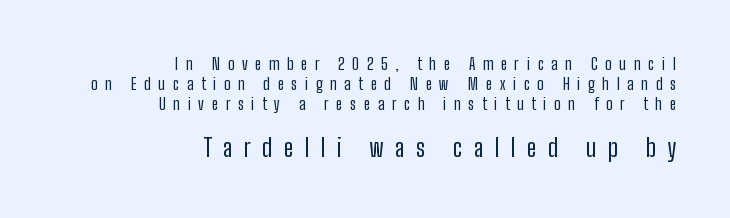
Q: Is the text bold? A: No.
Q: Is the text italic (slanted)? A: No, it is upright.
Q: Is the text underlined? A: No.
Q: How is the paragraph aligned? A: Right-aligned.
Q: Is the spacing between letters normal or unusually wide? A: Unusually wide.
Q: Is the spacing between lines tight, normal or loose? A: Normal.
Q: Which block of text is set in a larger size, the first (top) or the second (bottom)? A: The second (bottom) one.
